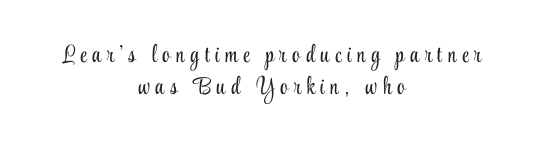
The image shows 24 px text type; set centered, normal line spacing (1.33x), unusually wide letter spacing (+0.24 em), not underlined.
